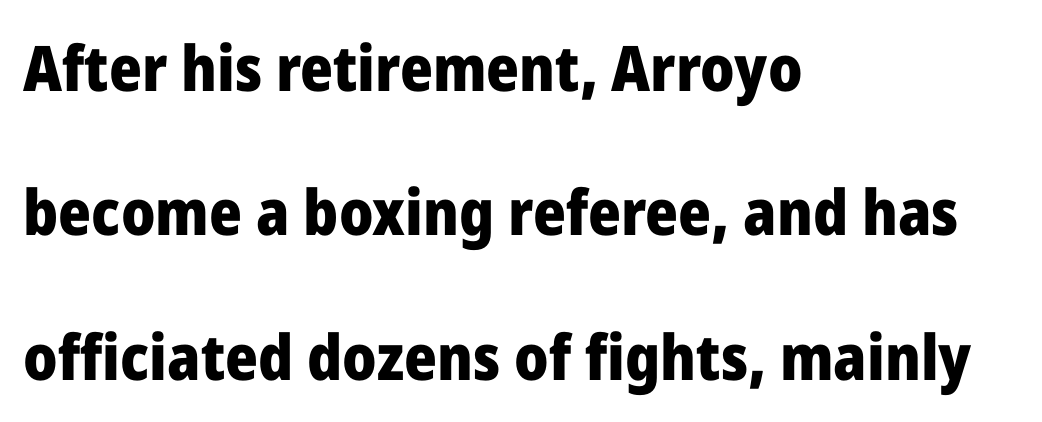
Plenty of ink on the page — the face is bold. The foot of each line stays bare and open. Teacher's note: observe the even left margin — that is flush-left alignment. Spacing verdict: proportional, widths tailored to each character. Baseline-to-baseline distance is far greater than the letter height. The font family rendered here belongs to the sans-serif group.
